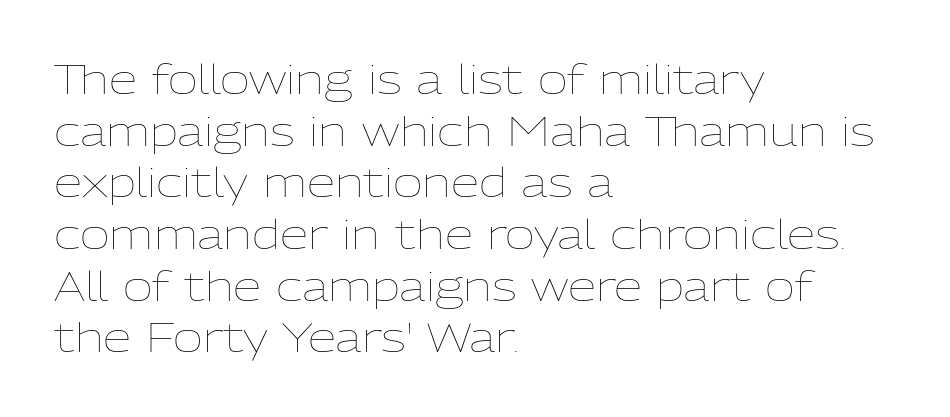
Q: Is the text bold? A: No.
Q: Is the text italic (slanted)? A: No, it is upright.
Q: Is the text underlined? A: No.
Q: How is the paragraph aligned? A: Left-aligned.
Q: Is the spacing between letters normal or unusually wide? A: Normal.
Q: Is the spacing between lines tight, normal or loose? A: Normal.
Q: Width (condensed, normal, or wide)? A: Normal.
Q: Stroke contrast? A: Low.
Q: x-height? A: Medium.
Q: Monospaced? A: No.
